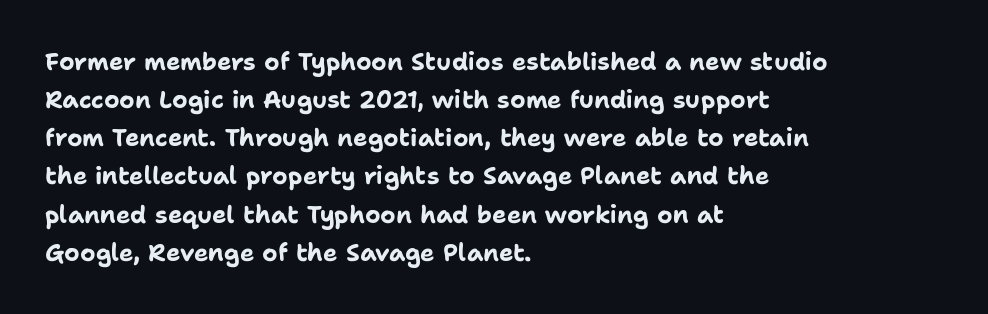
The image shows 24 px bold type, upright; set left-aligned, normal line spacing (1.59x), normal letter spacing, not underlined.
